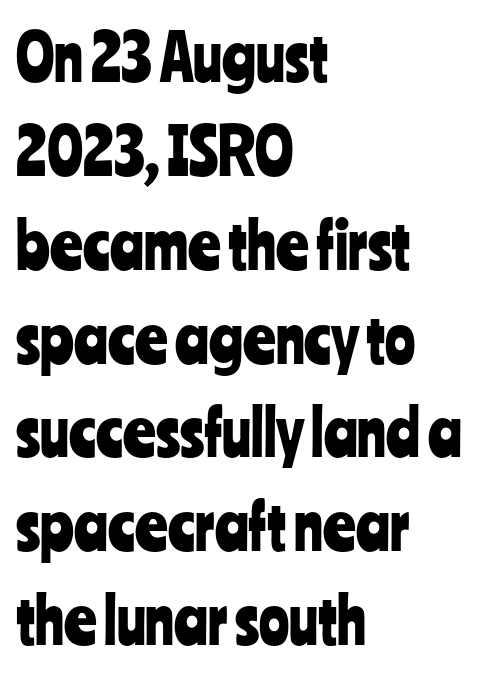
Unlike a traditional serif, this face leaves its strokes unadorned. Letters rest on an invisible, unmarked baseline. Notice how the stems are strictly vertical — no italics here. Every row of glyphs begins at an identical x-position on the left. Caption: standard tracking, unaltered.
